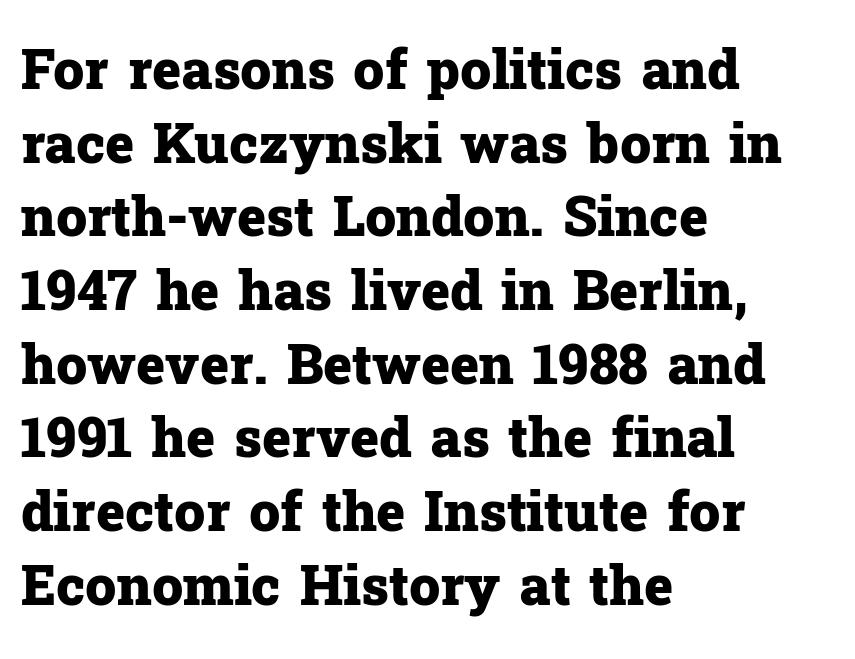
Students, note that the glyphs here touch the page at normal intervals. These lines sit exactly where default settings would place them. Bold? Absolutely — the strokes are thick and heavy. The letters advance in unequal steps, a hallmark of proportional type. The typeface chosen for these lines features serifs.
